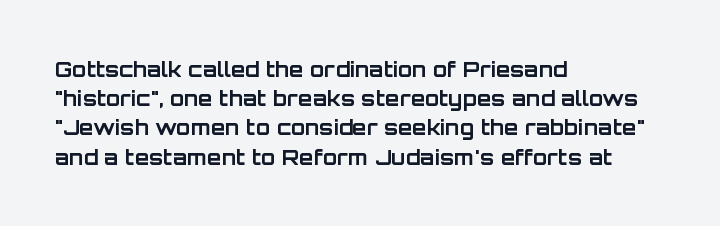
Q: Is the text bold? A: Yes.
Q: Is the text italic (slanted)? A: No, it is upright.
Q: Is the text underlined? A: No.
Q: How is the paragraph aligned? A: Left-aligned.
Q: Is the spacing between letters normal or unusually wide? A: Normal.
Q: Is the spacing between lines tight, normal or loose? A: Normal.
